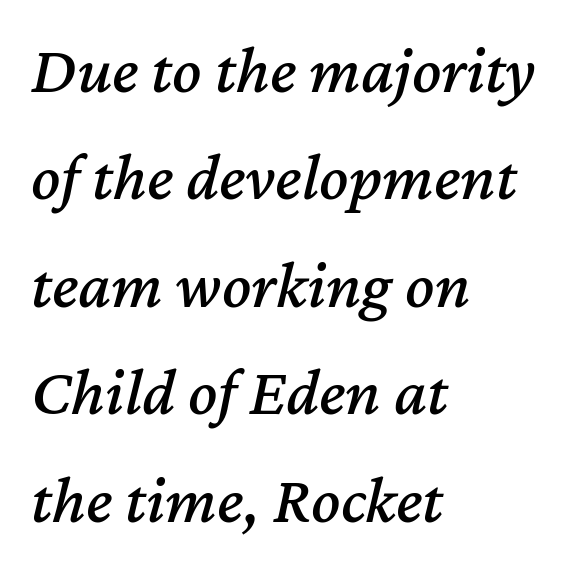
Honestly, the row spacing looks completely unremarkable. The horizontal fit of the characters is conventional and even. The ragged edge is on the right, which tells us the setting is flush left. When letters slant like this, we call the style italic. The area under the type is left untouched.
